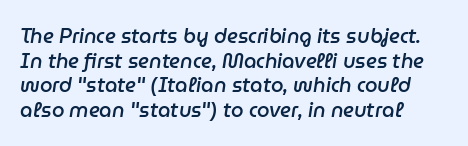
Q: Is the text bold? A: Semi-bold.
Q: Is the text italic (slanted)? A: Yes, it leans right by about 9 degrees.
Q: Is the text underlined? A: No.
Q: How is the paragraph aligned? A: Left-aligned.
Q: Is the spacing between letters normal or unusually wide? A: Normal.
